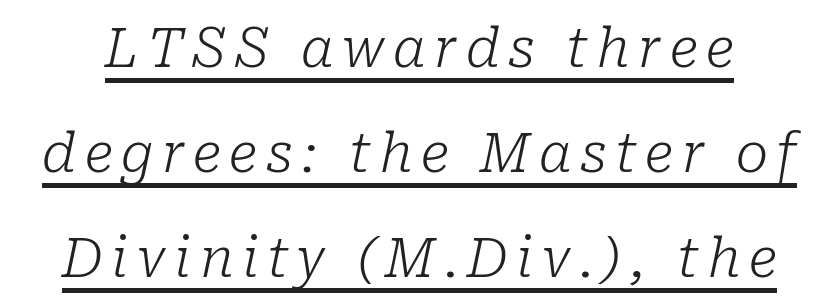
The image shows 54 px light serif type, italic (leaning right); set loose line spacing (1.94x), underlined; low stroke contrast and a medium x-height.
